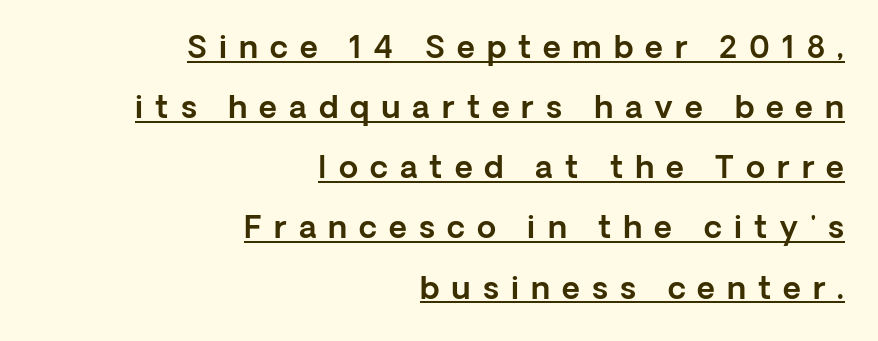
The image shows 31 px sans-serif type, upright; set right-aligned, loose line spacing (1.94x), unusually wide letter spacing (+0.39 em), underlined; a medium x-height.
